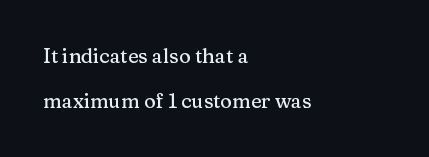
Q: Is the text italic (slanted)? A: No, it is upright.
Q: Is the text underlined? A: No.
Q: How is the paragraph aligned? A: Left-aligned.
Q: Is the spacing between letters normal or unusually wide? A: Normal.
Q: Is the spacing between lines tight, normal or loose? A: Loose.
